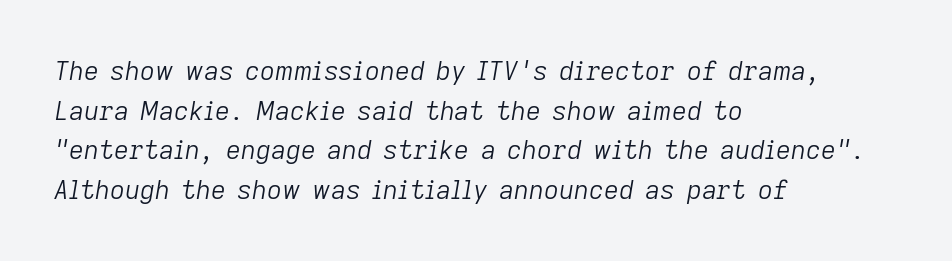
{"italic": "yes", "lean": "right", "slant_degrees": 9, "bold": "no", "underline": "no", "align": "left", "line_spacing": "normal", "line_spacing_ratio": 1.52, "letter_spacing": "normal", "letter_spacing_em": 0.0, "glyph_px": 26}
